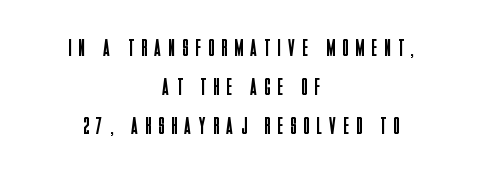
{"italic": "no", "bold": "no", "underline": "no", "align": "center", "line_spacing": "normal", "line_spacing_ratio": 1.62, "letter_spacing": "wide", "letter_spacing_em": 0.33, "glyph_px": 24}
